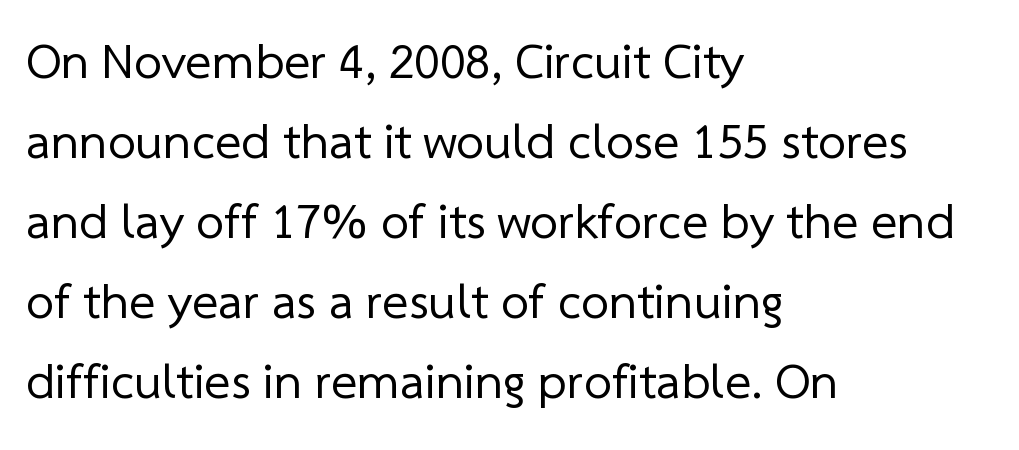
{"serif": "no", "bold": "no", "weight": "regular", "width": "normal", "stroke_contrast": "low", "x_height": "medium", "monospaced": "no", "underline": "no", "align": "left", "line_spacing": "normal", "line_spacing_ratio": 1.6, "letter_spacing": "normal", "letter_spacing_em": 0.0, "glyph_px": 50}
